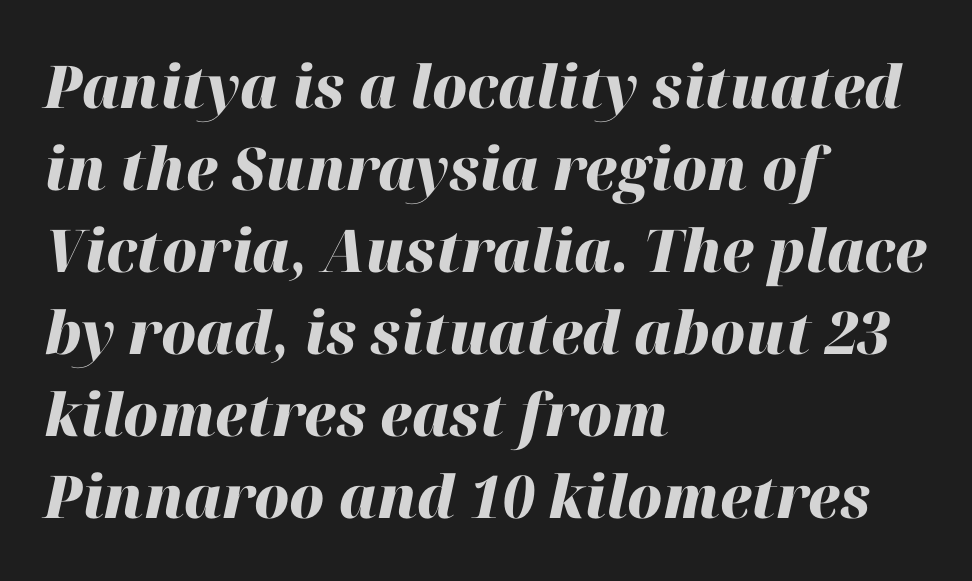
The image shows 59 px heavy type, italic (leaning right); set left-aligned, normal line spacing (1.39x), normal letter spacing, not underlined; high stroke contrast and a medium x-height.
